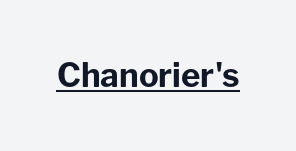
{"serif": "no", "italic": "no", "bold": "yes", "weight": "bold", "width": "normal", "stroke_contrast": "low", "x_height": "medium", "monospaced": "no", "underline": "yes", "letter_spacing": "normal", "letter_spacing_em": 0.0, "glyph_px": 33}
